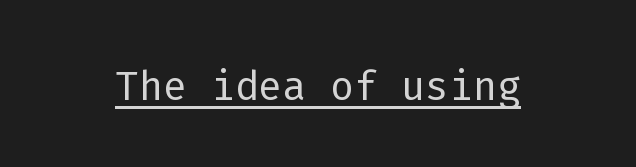
The passage shown is typed in a monospace face where columns stay perfectly aligned. Tracking value appears to be zero — textbook default spacing. Font category for this specimen: sans-serif. Is there any slant? The stems are plumb.
